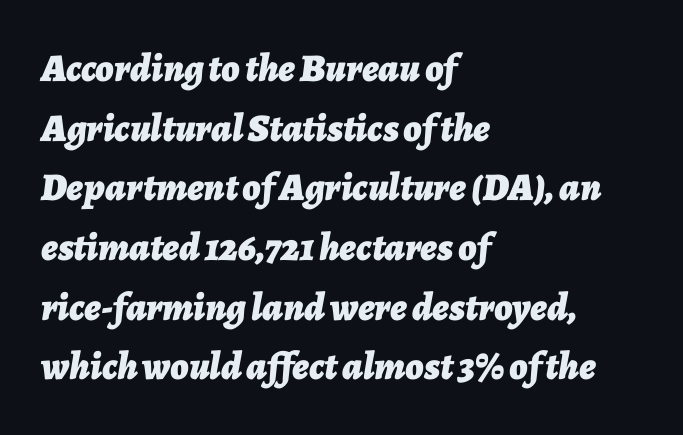
Q: Is the text bold? A: Yes.
Q: Is the text italic (slanted)? A: Yes, it leans right by about 7 degrees.
Q: Is the text underlined? A: No.
Q: How is the paragraph aligned? A: Left-aligned.
Q: Is the spacing between letters normal or unusually wide? A: Normal.
Q: Is the spacing between lines tight, normal or loose? A: Normal.
Q: Width (condensed, normal, or wide)? A: Normal.
Q: Stroke contrast? A: Low.
Q: x-height? A: Medium.
Q: Monospaced? A: No.
